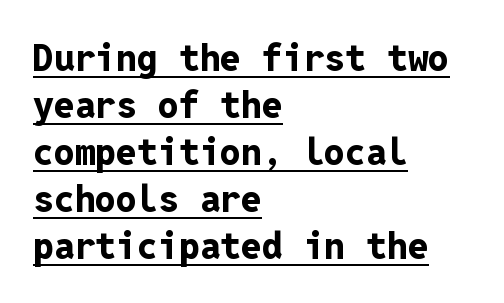
Q: Is the text bold? A: Yes.
Q: Is the text italic (slanted)? A: No, it is upright.
Q: Is the typeface a serif or a sans-serif typeface? A: Sans-serif.
Q: Is the text underlined? A: Yes.
Q: How is the paragraph aligned? A: Left-aligned.
Q: Is the spacing between letters normal or unusually wide? A: Normal.
Q: Is the spacing between lines tight, normal or loose? A: Normal.
Q: Width (condensed, normal, or wide)? A: Normal.
Q: Stroke contrast? A: Low.
Q: x-height? A: Medium.
Q: Monospaced? A: Yes.
